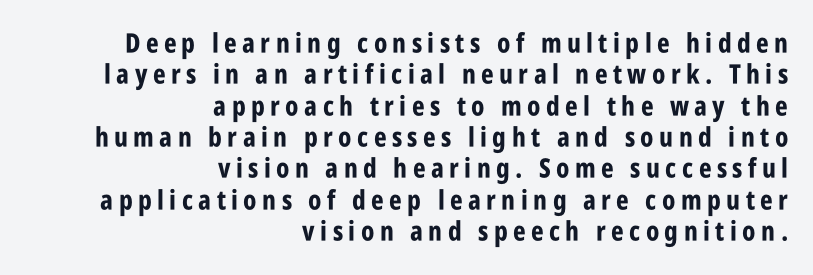
Honestly, the letter spacing is so wide it's the main thing you notice. Caption: multi-line text, flush right, ragged left. I'd describe the lettering as bold — thick and assertive. Italic: no, the glyphs are upright roman. Honestly, there is no underline to notice here at all.
